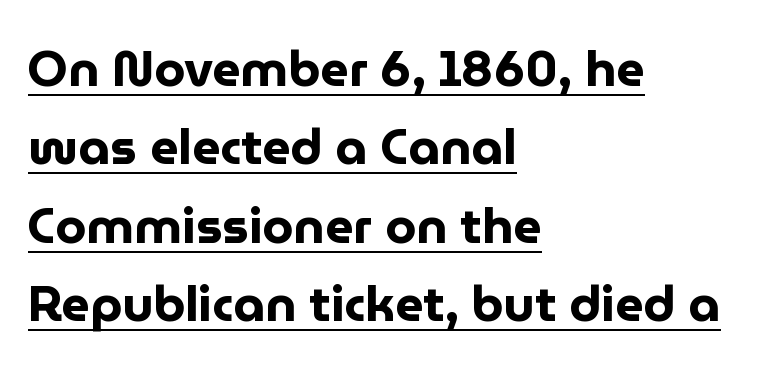
{"serif": "no", "italic": "no", "bold": "yes", "weight": "bold", "width": "normal", "stroke_contrast": "low", "x_height": "medium", "monospaced": "no", "underline": "yes", "align": "left", "line_spacing": "normal", "line_spacing_ratio": 1.57, "letter_spacing": "normal", "letter_spacing_em": 0.0, "glyph_px": 50}
